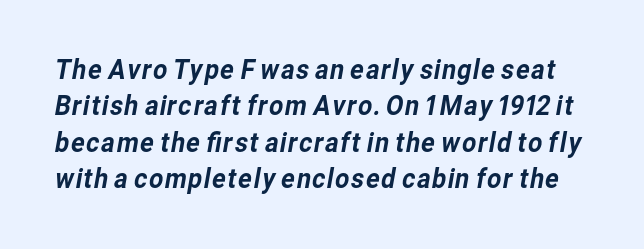
{"serif": "no", "width": "normal", "stroke_contrast": "low", "x_height": "medium", "monospaced": "no", "underline": "no", "line_spacing": "normal", "line_spacing_ratio": 1.3, "letter_spacing": "normal", "letter_spacing_em": 0.0, "glyph_px": 28}
